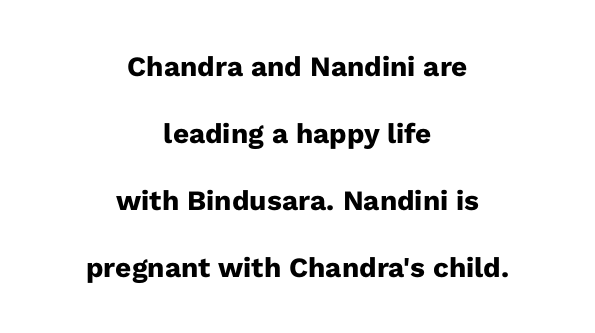
Compared with typical paragraphs, the rows here are farther apart. The typesetting leans heavy: a genuine bold. A roman cut, with each character standing at attention. The specimen omits any rule beneath the text block's lines.
